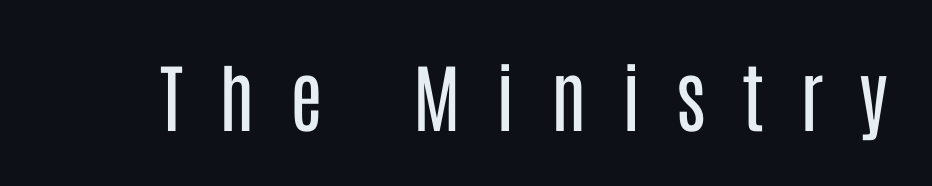
{"serif": "no", "italic": "no", "bold": "no", "weight": "regular", "width": "condensed", "stroke_contrast": "low", "x_height": "large", "monospaced": "no", "underline": "no", "letter_spacing": "wide", "letter_spacing_em": 0.48, "glyph_px": 75}
